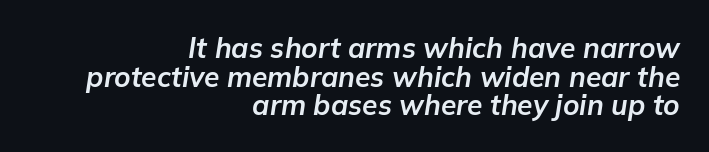
Q: Is the text bold? A: Yes.
Q: Is the text italic (slanted)? A: Yes, it leans right by about 9 degrees.
Q: Is the text underlined? A: No.
Q: How is the paragraph aligned? A: Right-aligned.
Q: Is the spacing between letters normal or unusually wide? A: Normal.
Q: Is the spacing between lines tight, normal or loose? A: Tight.
Q: Width (condensed, normal, or wide)? A: Normal.
Q: Stroke contrast? A: Low.
Q: x-height? A: Medium.
Q: Monospaced? A: No.
